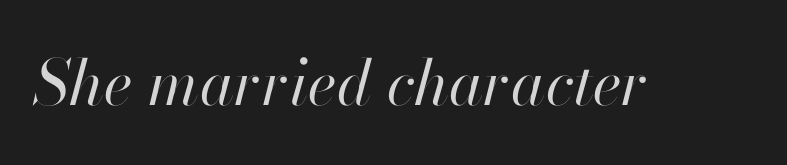
Q: Is the text bold? A: No.
Q: Is the text italic (slanted)? A: Yes, it leans right by about 13 degrees.
Q: Is the text underlined? A: No.
Q: Is the spacing between letters normal or unusually wide? A: Normal.
Q: Width (condensed, normal, or wide)? A: Normal.
Q: Stroke contrast? A: High.
Q: x-height? A: Small.
Q: Monospaced? A: No.
